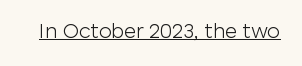
Q: Is the text bold? A: No.
Q: Is the text italic (slanted)? A: No, it is upright.
Q: Is the text underlined? A: Yes.
Q: Is the spacing between letters normal or unusually wide? A: Normal.
